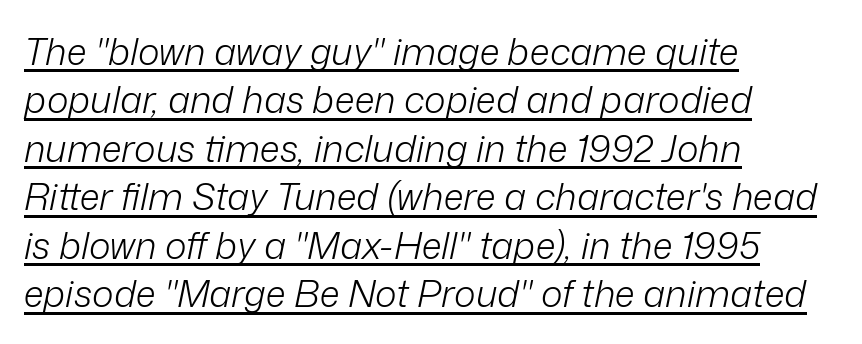
The image shows 37 px light type, italic (leaning right); set left-aligned, normal line spacing (1.31x), normal letter spacing, underlined; low stroke contrast and a medium x-height.
